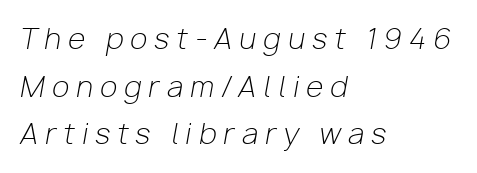
Q: Is the text bold? A: No.
Q: Is the text italic (slanted)? A: Yes, it leans right by about 10 degrees.
Q: Is the text underlined? A: No.
Q: How is the paragraph aligned? A: Left-aligned.
Q: Is the spacing between letters normal or unusually wide? A: Unusually wide.
Q: Is the spacing between lines tight, normal or loose? A: Normal.
Q: Width (condensed, normal, or wide)? A: Normal.
Q: Stroke contrast? A: Low.
Q: x-height? A: Medium.
Q: Monospaced? A: No.
